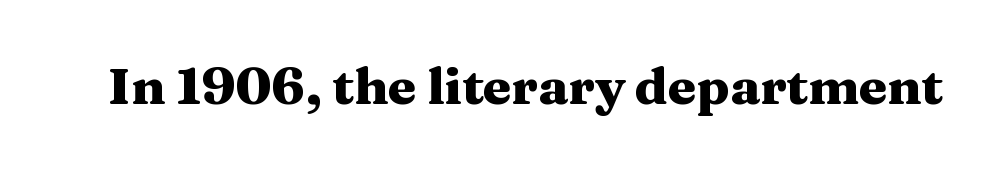
{"serif": "yes", "italic": "no", "bold": "yes", "weight": "heavy", "width": "wide", "stroke_contrast": "medium", "x_height": "medium", "monospaced": "no", "underline": "no", "letter_spacing": "normal", "letter_spacing_em": 0.0, "glyph_px": 51}
